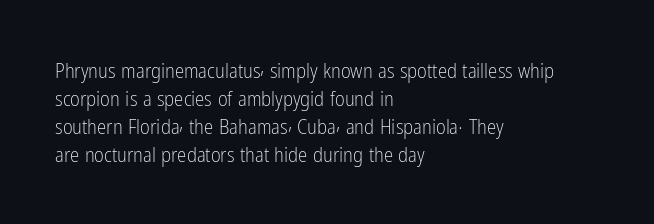
The paragraph has a hard left edge and a soft right edge. Rows of type keep a routine distance in the vertical direction. The letters sit at their default tracking, neither squeezed nor spread. Posture: vertical.
